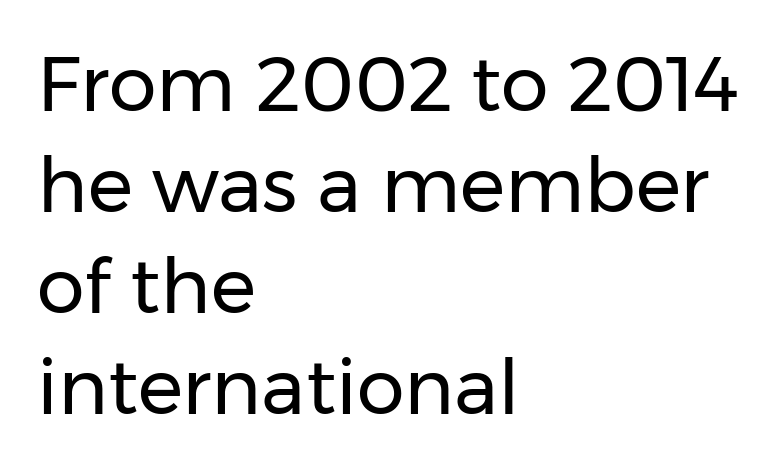
The image shows 76 px regular-weight sans-serif type, upright; set left-aligned, normal line spacing (1.33x), normal letter spacing, not underlined; low stroke contrast and a medium x-height.
